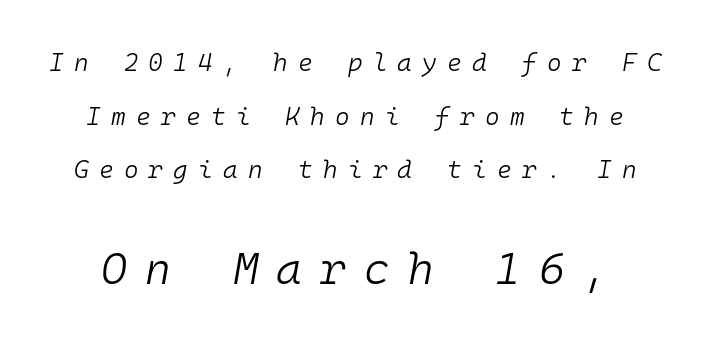
Q: Is the text bold? A: No.
Q: Is the text italic (slanted)? A: Yes, it leans right by about 10 degrees.
Q: Is the text underlined? A: No.
Q: Is the spacing between letters normal or unusually wide? A: Unusually wide.
Q: Is the spacing between lines tight, normal or loose? A: Loose.
Q: Which block of text is set in a larger size, the first (top) or the second (bottom)? A: The second (bottom) one.
Q: Width (condensed, normal, or wide)? A: Normal.
Q: Stroke contrast? A: Low.
Q: x-height? A: Medium.
Q: Monospaced? A: Yes.
